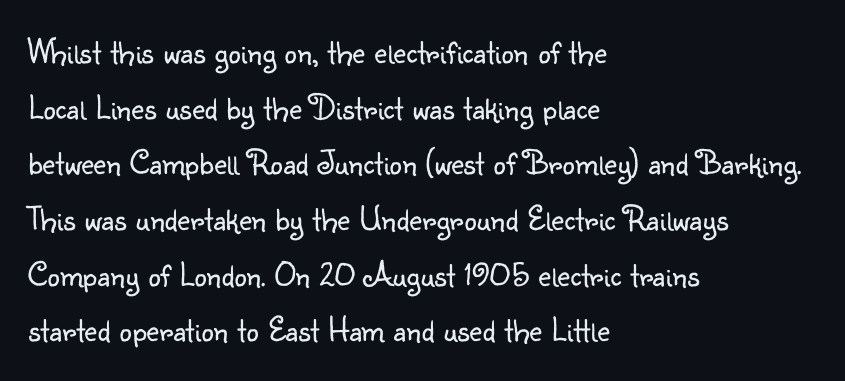
{"serif": "no", "italic": "no", "bold": "no", "weight": "light", "width": "normal", "stroke_contrast": "low", "x_height": "small", "monospaced": "no", "underline": "no", "align": "left", "line_spacing": "normal", "line_spacing_ratio": 1.59, "letter_spacing": "normal", "letter_spacing_em": 0.0, "glyph_px": 35}
